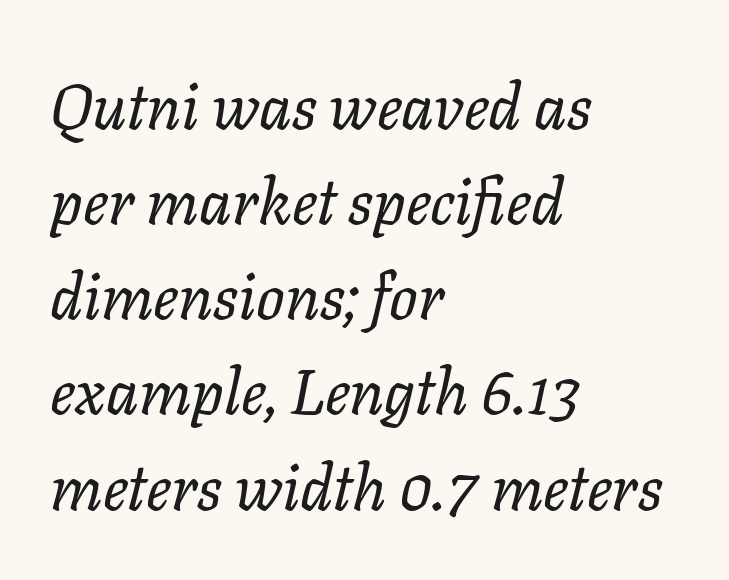
{"italic": "yes", "lean": "right", "slant_degrees": 11, "bold": "no", "weight": "regular", "width": "normal", "stroke_contrast": "low", "x_height": "medium", "monospaced": "no", "underline": "no", "align": "left", "line_spacing": "normal", "line_spacing_ratio": 1.51, "letter_spacing": "normal", "letter_spacing_em": 0.0, "glyph_px": 63}
